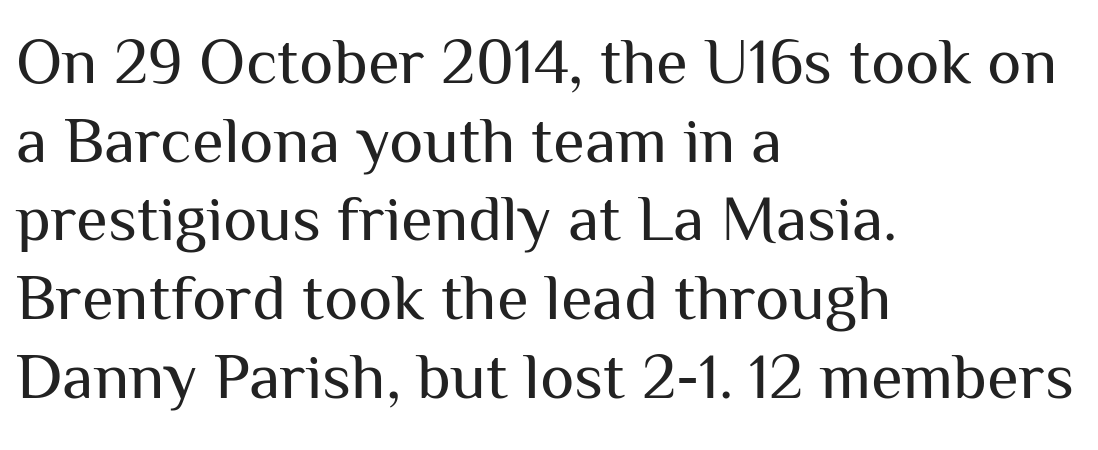
Nobody touched the tracking dial on this one. Each letter's strokes conclude bluntly, with no projecting serifs. Think of a printed novel: that variable character pitch is what you see here. The words here are not underlined. Does the copy run flush right? No — it runs flush left.
